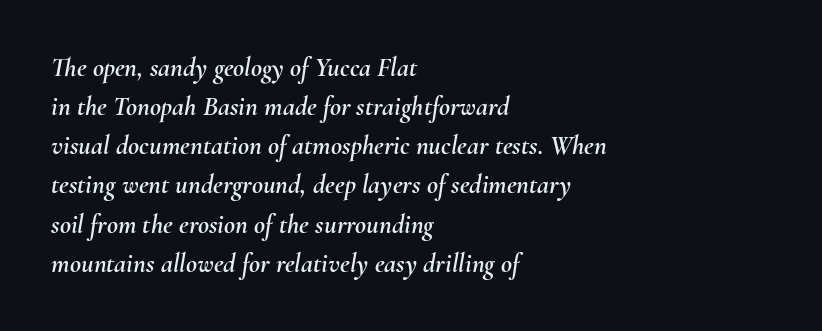
{"italic": "yes", "lean": "right", "slant_degrees": 10, "underline": "no", "align": "left", "line_spacing": "normal", "line_spacing_ratio": 1.45, "letter_spacing": "normal", "letter_spacing_em": 0.0, "glyph_px": 27}
